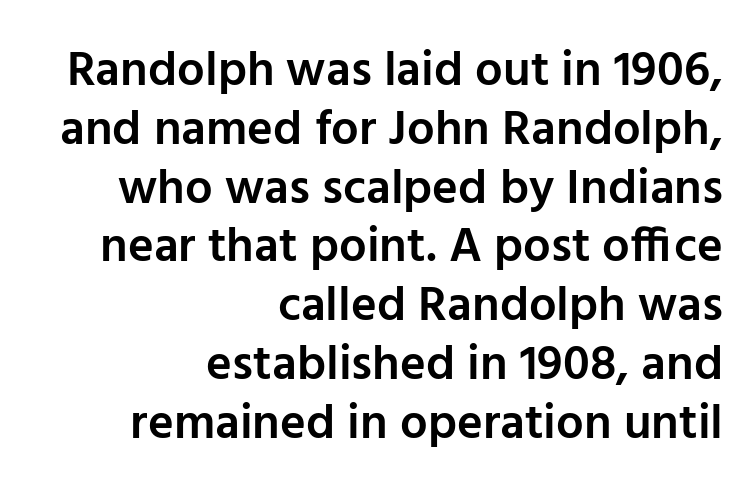
Q: Is the text bold? A: Semi-bold.
Q: Is the text italic (slanted)? A: No, it is upright.
Q: Is the typeface a serif or a sans-serif typeface? A: Sans-serif.
Q: Is the text underlined? A: No.
Q: How is the paragraph aligned? A: Right-aligned.
Q: Is the spacing between letters normal or unusually wide? A: Normal.
Q: Width (condensed, normal, or wide)? A: Normal.
Q: Stroke contrast? A: Low.
Q: x-height? A: Medium.
Q: Monospaced? A: No.
